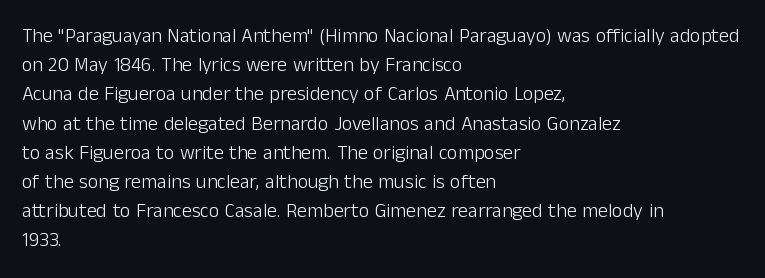
Q: Is the text bold? A: No.
Q: Is the text italic (slanted)? A: No, it is upright.
Q: Is the text underlined? A: No.
Q: How is the paragraph aligned? A: Left-aligned.
Q: Is the spacing between letters normal or unusually wide? A: Normal.
Q: Is the spacing between lines tight, normal or loose? A: Normal.
